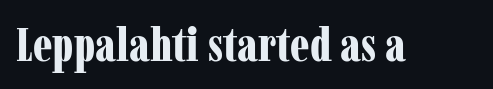
{"serif": "yes", "italic": "no", "bold": "yes", "weight": "bold", "width": "condensed", "stroke_contrast": "low", "x_height": "medium", "monospaced": "no", "underline": "no", "letter_spacing": "normal", "letter_spacing_em": 0.0, "glyph_px": 47}
